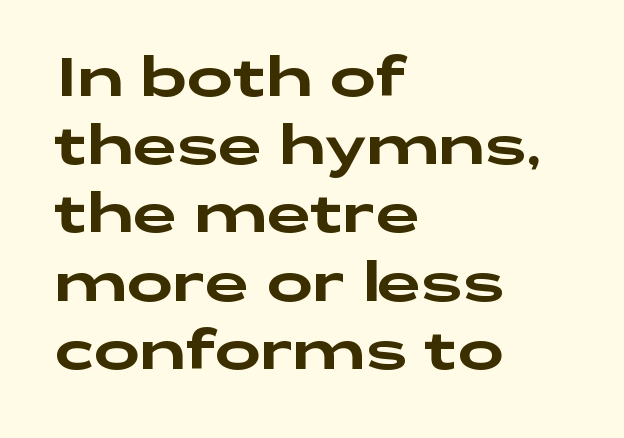
The image shows 55 px wide sans-serif type, upright; set left-aligned, line spacing 1.24x, normal letter spacing, not underlined; low stroke contrast and a medium x-height.
